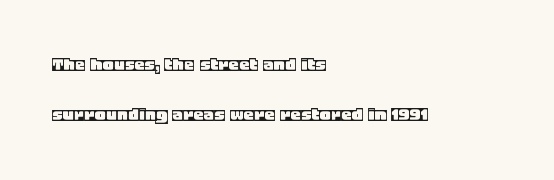
{"italic": "no", "underline": "no", "align": "left", "line_spacing": "loose", "line_spacing_ratio": 2.36, "letter_spacing": "normal", "letter_spacing_em": 0.0, "glyph_px": 21}
